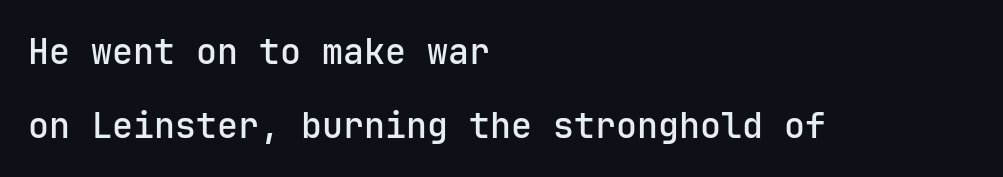
The image shows 35 px semibold sans-serif type, upright; set left-aligned, loose line spacing (2.11x), normal letter spacing, not underlined; low stroke contrast and a medium x-height.
